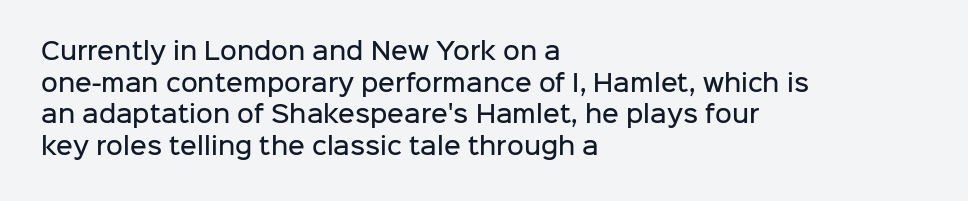
{"italic": "no", "bold": "semi", "underline": "no", "align": "left", "line_spacing": "normal", "line_spacing_ratio": 1.37, "letter_spacing": "normal", "letter_spacing_em": 0.0, "glyph_px": 23}
